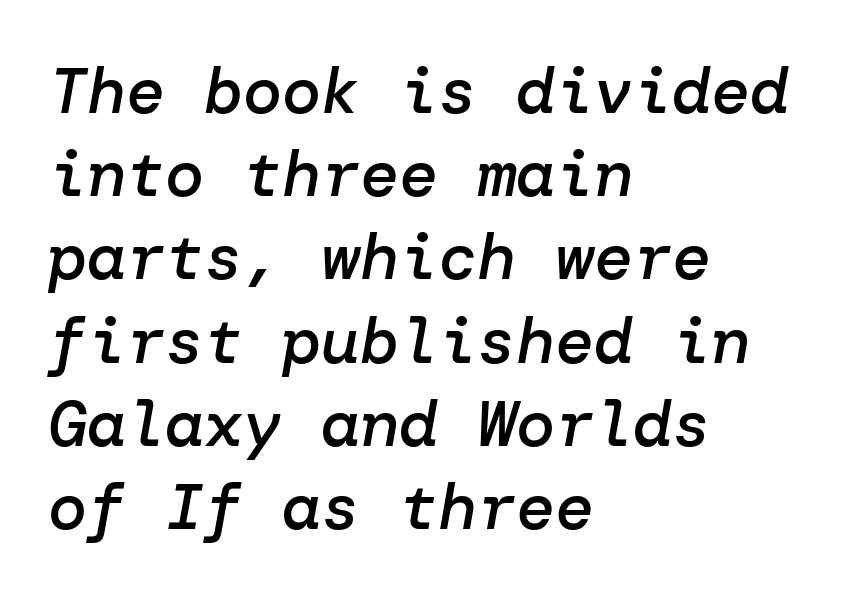
{"italic": "yes", "lean": "right", "slant_degrees": 10, "bold": "semi", "weight": "semibold", "width": "normal", "stroke_contrast": "low", "x_height": "medium", "underline": "no", "align": "left", "line_spacing": "normal", "line_spacing_ratio": 1.28, "letter_spacing": "normal", "letter_spacing_em": 0.0, "glyph_px": 65}
